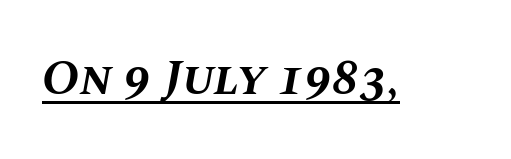
{"italic": "yes", "lean": "right", "slant_degrees": 10, "bold": "yes", "weight": "bold", "width": "normal", "stroke_contrast": "medium", "x_height": "large", "monospaced": "no", "underline": "yes", "letter_spacing": "normal", "letter_spacing_em": 0.0, "glyph_px": 49}
